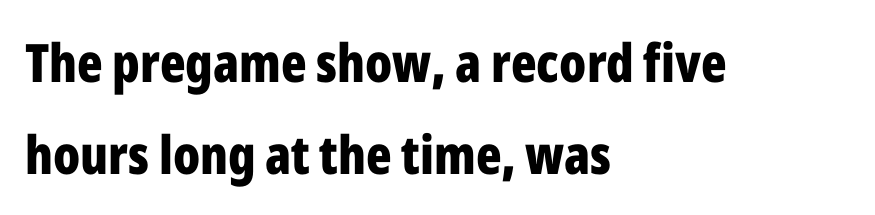
The image shows 53 px bold, condensed sans-serif type, upright; set left-aligned, line spacing 1.73x, normal letter spacing, not underlined; low stroke contrast and a medium x-height.
